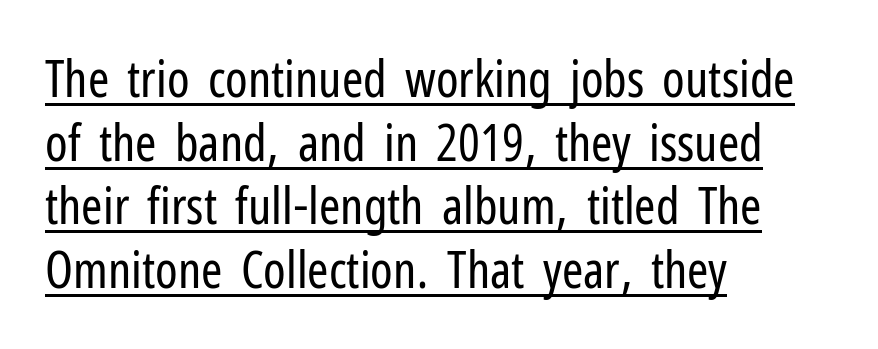
{"serif": "no", "italic": "no", "bold": "no", "weight": "regular", "width": "condensed", "stroke_contrast": "low", "x_height": "medium", "monospaced": "no", "underline": "yes", "align": "left", "line_spacing": "normal", "line_spacing_ratio": 1.25, "letter_spacing": "normal", "letter_spacing_em": 0.0, "glyph_px": 51}
